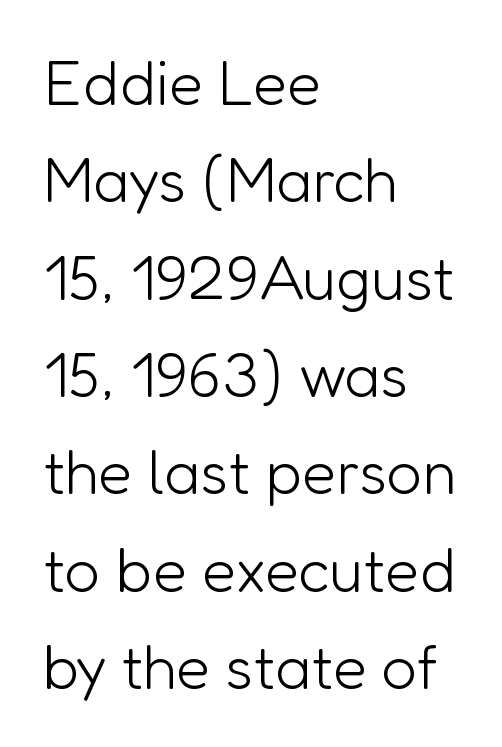
The image shows 62 px light sans-serif type, upright; set left-aligned, normal line spacing (1.57x), normal letter spacing, not underlined; low stroke contrast and a medium x-height.
